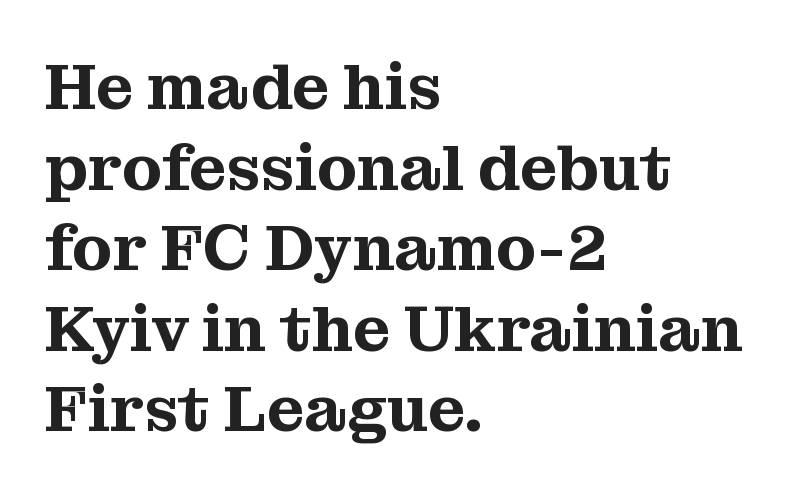
The image shows 65 px serif type, upright; set left-aligned, line spacing 1.24x, normal letter spacing, not underlined; medium stroke contrast and a medium x-height.
